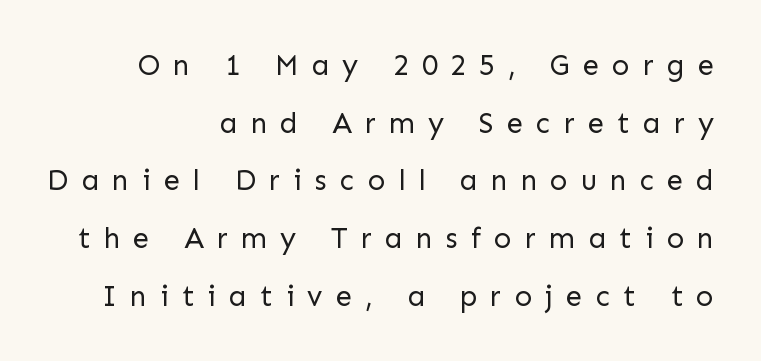
The image shows 29 px regular-weight sans-serif type, upright; set right-aligned, loose line spacing (1.99x), unusually wide letter spacing (+0.45 em), not underlined; low stroke contrast and a medium x-height.
